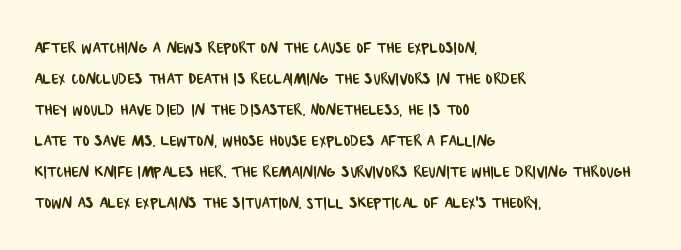
The image shows 21 px text type; set left-aligned, normal line spacing (1.48x), normal letter spacing, not underlined.
